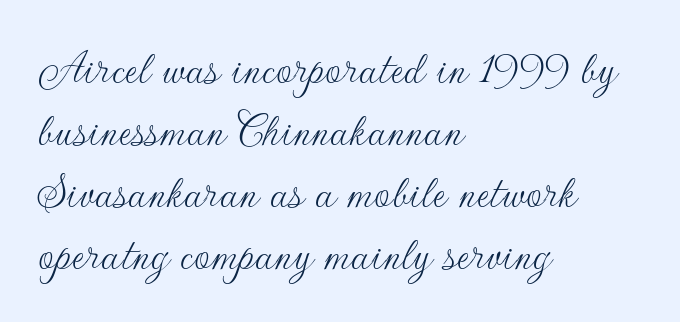
The image shows 50 px thin sans-serif type; set left-aligned, line spacing 1.24x, normal letter spacing, not underlined; low stroke contrast and a small x-height.
